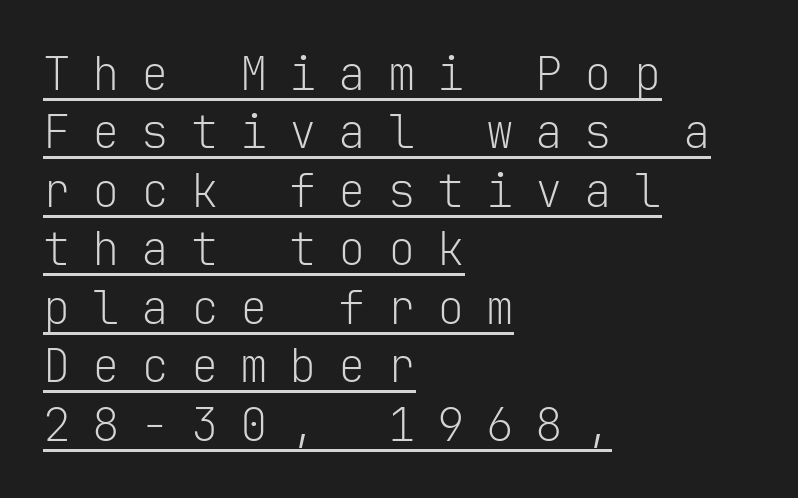
The image shows 46 px light sans-serif type, upright, monospaced; set left-aligned, normal line spacing (1.27x), unusually wide letter spacing (+0.47 em), underlined; low stroke contrast and a medium x-height.
